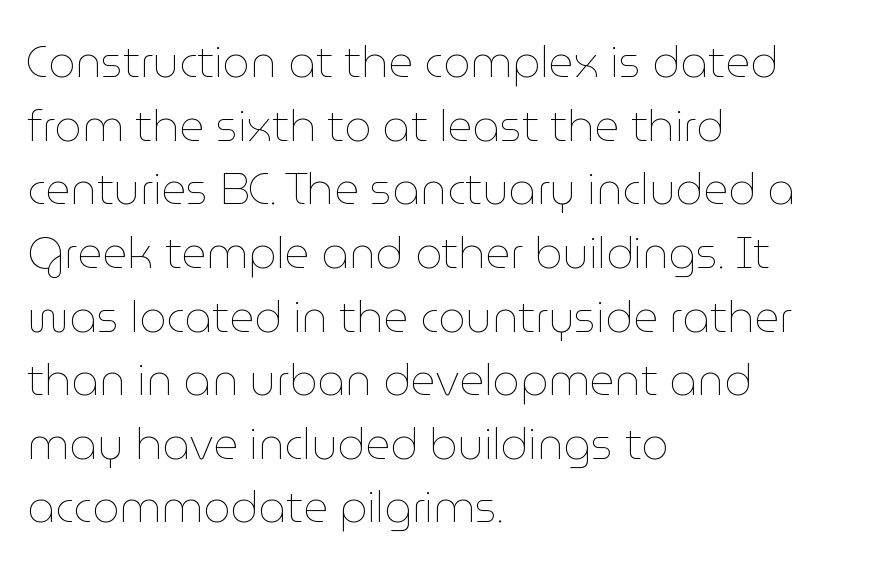
The image shows 43 px thin type, upright; set left-aligned, normal line spacing (1.48x), normal letter spacing, not underlined; low stroke contrast and a medium x-height.
